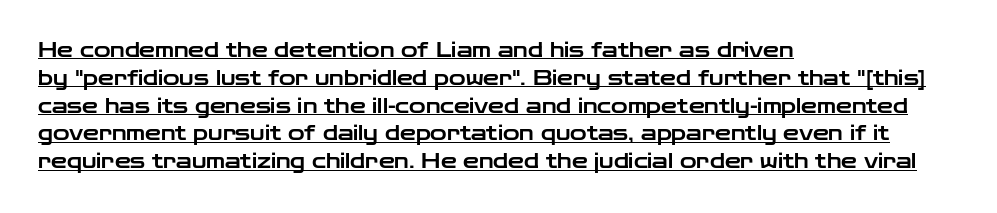
The type is set solid horizontally, with unmodified tracking. The type sits square on the baseline with zero lean. Descenders here cross a horizontal rule under the line. These lines stack with their left ends in a neat column. Evenly set lines give the paragraph a standard silhouette.
